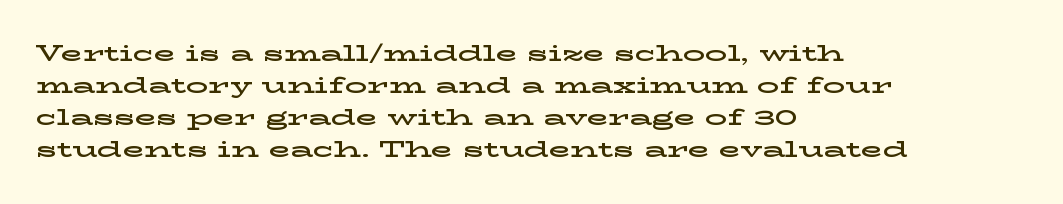
The image shows 22 px text type, upright; set left-aligned, normal line spacing (1.46x), normal letter spacing, not underlined.
